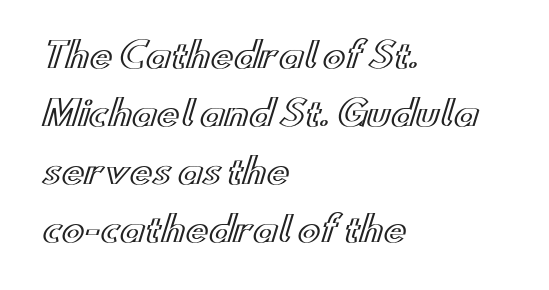
The image shows 34 px wide type; set left-aligned, line spacing 1.71x, normal letter spacing, not underlined; a small x-height.
